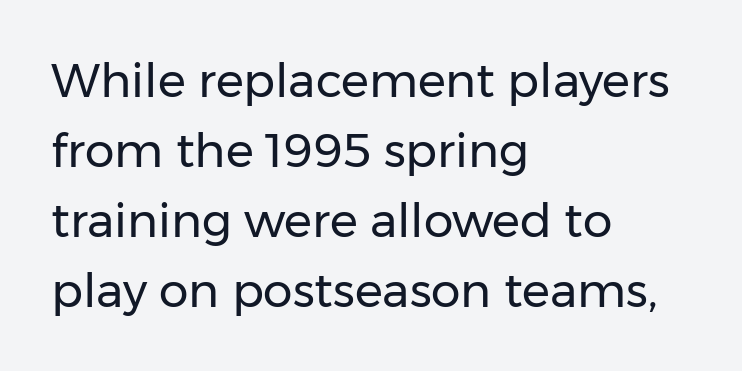
{"serif": "no", "italic": "no", "bold": "no", "weight": "regular", "width": "normal", "stroke_contrast": "low", "x_height": "medium", "monospaced": "no", "underline": "no", "align": "left", "line_spacing": "normal", "line_spacing_ratio": 1.49, "letter_spacing": "normal", "letter_spacing_em": 0.0, "glyph_px": 47}
